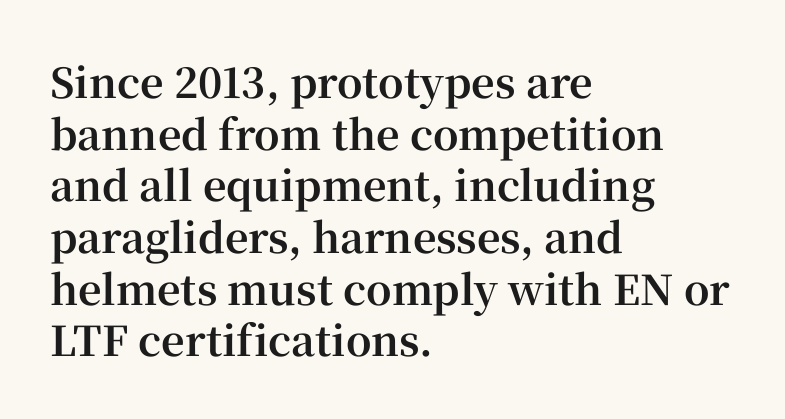
{"serif": "yes", "italic": "no", "bold": "yes", "weight": "bold", "width": "normal", "stroke_contrast": "high", "x_height": "medium", "monospaced": "no", "underline": "no", "align": "left", "line_spacing": "normal", "line_spacing_ratio": 1.26, "letter_spacing": "normal", "letter_spacing_em": 0.0, "glyph_px": 41}
